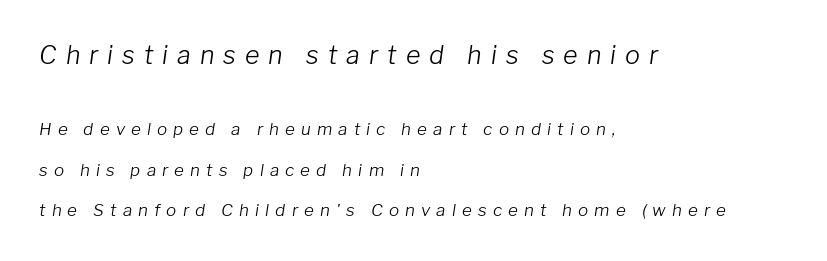
{"italic": "yes", "lean": "right", "slant_degrees": 8, "bold": "no", "underline": "no", "align": "left", "line_spacing": "loose", "line_spacing_ratio": 2.38, "letter_spacing": "wide", "letter_spacing_em": 0.36, "larger_block": "first", "size_ratio": 1.47, "glyph_px": 25}
